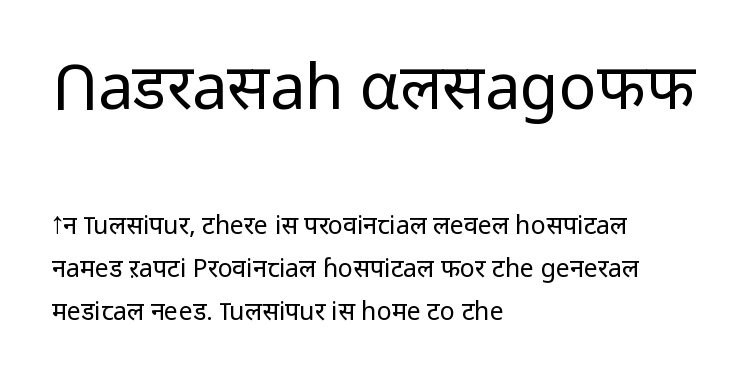
No extra ink here — the face is not bold. A clean baseline with only descenders dipping below it. Characters remain perfectly vertical along every line. Is the letter spacing exaggerated? No — it looks like the ordinary default. The earlier block is typeset at a bigger size than the later block. Do the characters align in a grid? No, the font is proportional.
